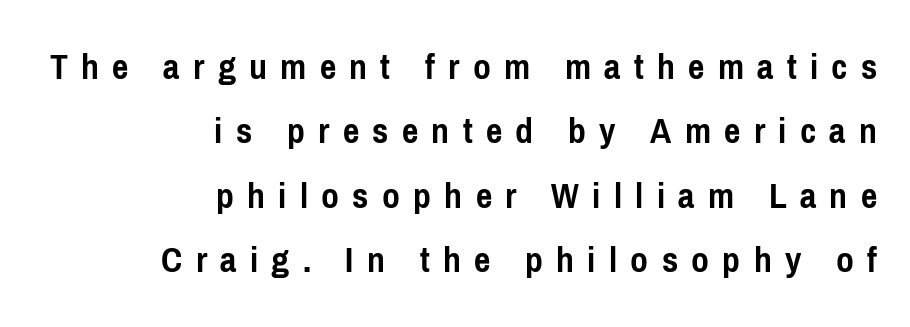
{"serif": "no", "italic": "no", "bold": "yes", "weight": "semibold", "width": "condensed", "stroke_contrast": "low", "x_height": "medium", "monospaced": "no", "underline": "no", "align": "right", "line_spacing": "normal", "line_spacing_ratio": 1.65, "letter_spacing": "wide", "letter_spacing_em": 0.34, "glyph_px": 39}
